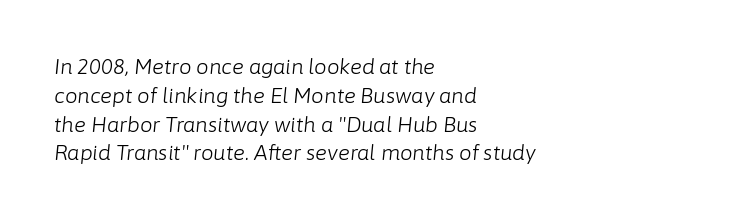
The image shows 20 px text type, italic (leaning right); set left-aligned, normal line spacing (1.44x), normal letter spacing, not underlined.
